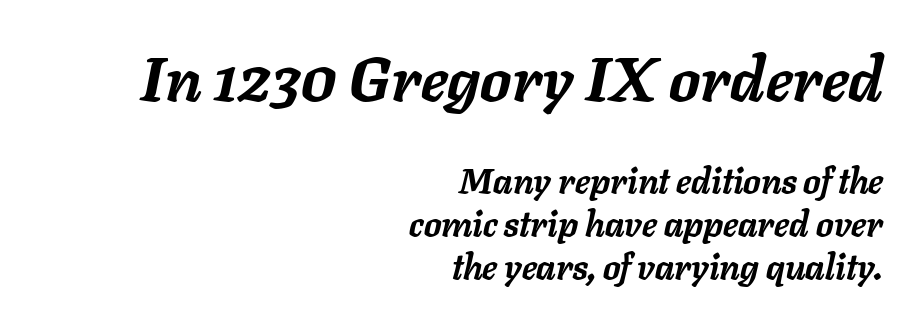
No word sits above an underline. Is the block centered? No — it sits flush against the right margin. It's the slanting kind of type. The letters in the upper block stand taller than those in the block below. Spacing verdict: proportional, widths tailored to each character.
